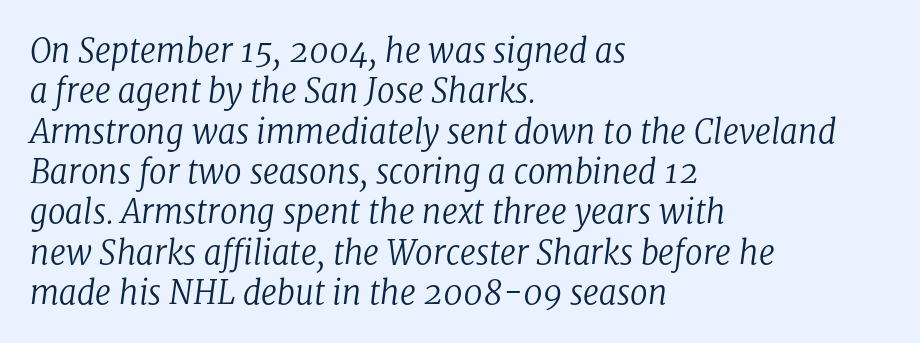
Q: Is the text bold? A: No.
Q: Is the text italic (slanted)? A: Yes, it leans right by about 8 degrees.
Q: Is the typeface a serif or a sans-serif typeface? A: Serif.
Q: Is the text underlined? A: No.
Q: How is the paragraph aligned? A: Left-aligned.
Q: Is the spacing between letters normal or unusually wide? A: Normal.
Q: Is the spacing between lines tight, normal or loose? A: Normal.
Q: Width (condensed, normal, or wide)? A: Normal.
Q: Stroke contrast? A: Low.
Q: x-height? A: Medium.
Q: Monospaced? A: No.
